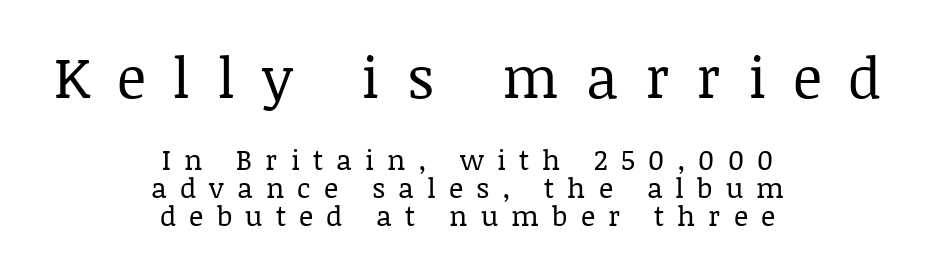
Character size in the leading block exceeds that of the trailing block. A typesetter would call this proportional, since set widths differ per character. Stroke mass is kept to a normal reading level or below. The letters carry serifs — small finishing strokes at the ends of their stems. What's the leading like? Squeezed, with rows nearly overlapping. The strip under each line holds only bare page.
